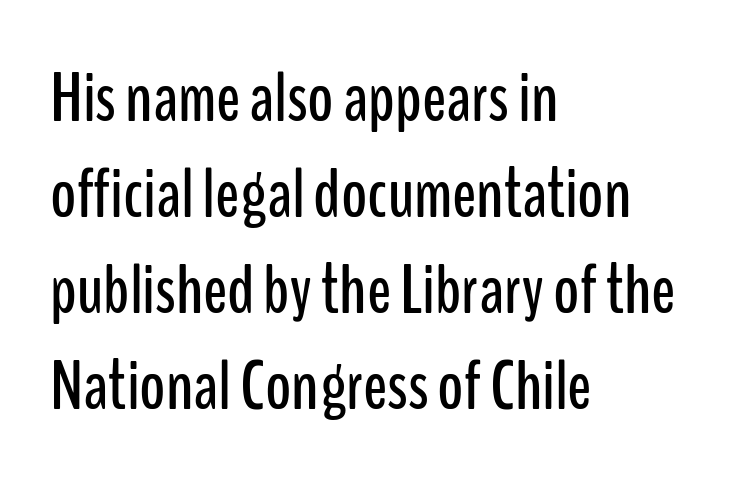
One glance says typical: line gaps are just what's usual. Varying glyph widths throughout — classic text-font behaviour. You can tell it's not italic because the verticals are truly vertical. You can tell from the bare stems that sans-serif type was used.
